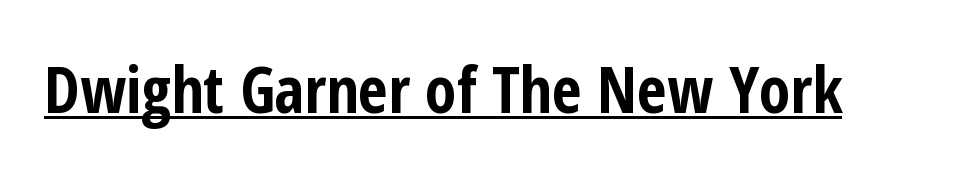
Its strokes are broad and dark, the hallmark of bold type. The words here are underlined. Each letter's strokes conclude bluntly, with no projecting serifs. Caption: standard tracking, unaltered. Looks like regular typesetting: each glyph gets only the width it needs.
